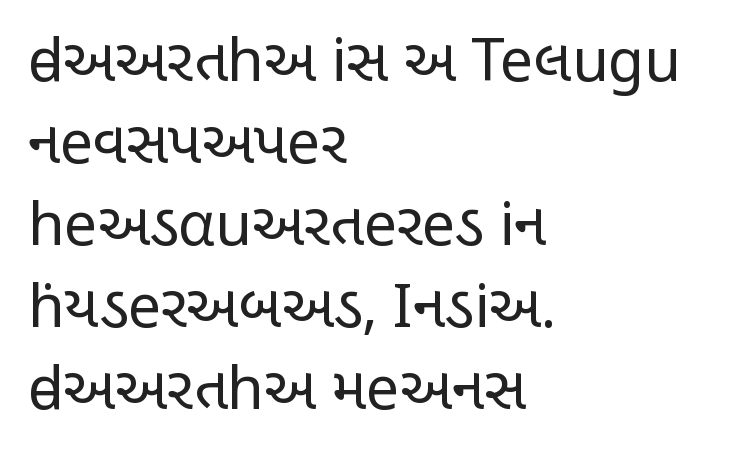
The image shows 59 px regular-weight, condensed sans-serif type, upright; set left-aligned, normal line spacing (1.39x), normal letter spacing, not underlined; low stroke contrast and a large x-height.
